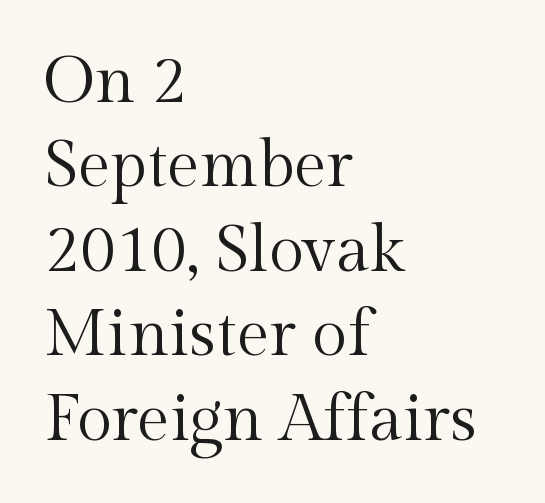
{"serif": "yes", "italic": "no", "bold": "no", "weight": "regular", "width": "normal", "x_height": "medium", "monospaced": "no", "underline": "no", "align": "left", "line_spacing": "normal", "line_spacing_ratio": 1.3, "letter_spacing": "normal", "letter_spacing_em": 0.0, "glyph_px": 65}
